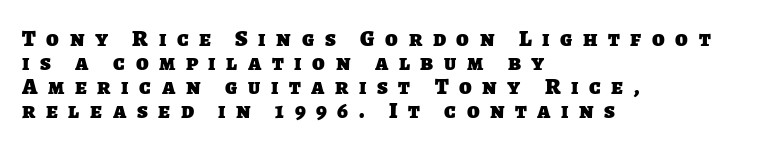
{"bold": "yes", "underline": "no", "align": "left", "line_spacing": "tight", "line_spacing_ratio": 1.04, "letter_spacing": "wide", "letter_spacing_em": 0.46, "glyph_px": 23}
